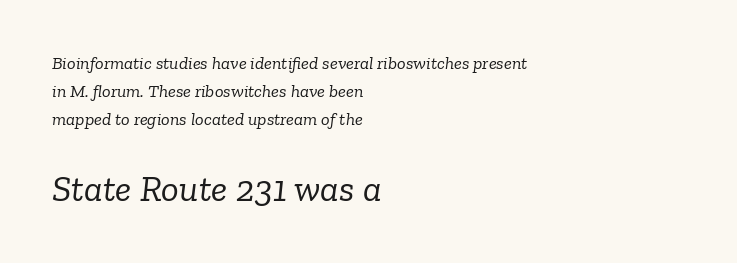
Q: Is the text bold? A: No.
Q: Is the text italic (slanted)? A: Yes, it leans right by about 6 degrees.
Q: Is the typeface a serif or a sans-serif typeface? A: Serif.
Q: Is the text underlined? A: No.
Q: How is the paragraph aligned? A: Left-aligned.
Q: Is the spacing between letters normal or unusually wide? A: Normal.
Q: Is the spacing between lines tight, normal or loose? A: Normal.
Q: Which block of text is set in a larger size, the first (top) or the second (bottom)? A: The second (bottom) one.
Q: Width (condensed, normal, or wide)? A: Normal.
Q: Stroke contrast? A: Low.
Q: x-height? A: Medium.
Q: Monospaced? A: No.
